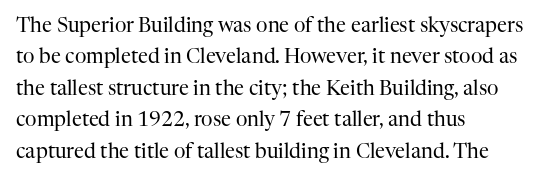
Line spacing here is normal. A typesetter would mark this as roman, not italic. The specimen omits any rule beneath the text block's lines. The rag falls on the right side of this text block. The characters are drawn with everyday or finer stroke widths.
